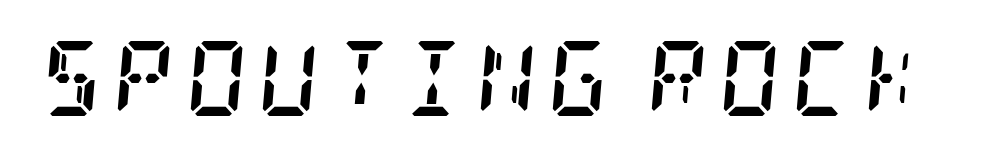
The image shows 75 px semibold, condensed serif type, italic (leaning right); set not underlined; low stroke contrast and a large x-height.
